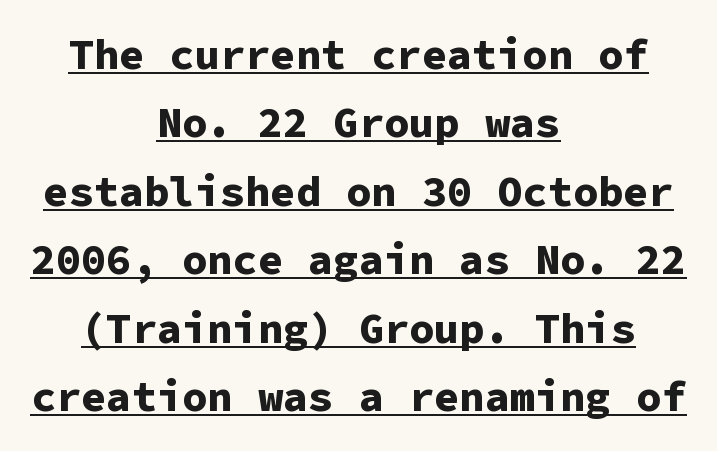
Q: Is the text bold? A: Yes.
Q: Is the text italic (slanted)? A: No, it is upright.
Q: Is the typeface a serif or a sans-serif typeface? A: Sans-serif.
Q: Is the text underlined? A: Yes.
Q: How is the paragraph aligned? A: Centered.
Q: Is the spacing between letters normal or unusually wide? A: Normal.
Q: Is the spacing between lines tight, normal or loose? A: Normal.
Q: Width (condensed, normal, or wide)? A: Normal.
Q: Stroke contrast? A: Low.
Q: x-height? A: Medium.
Q: Monospaced? A: Yes.
